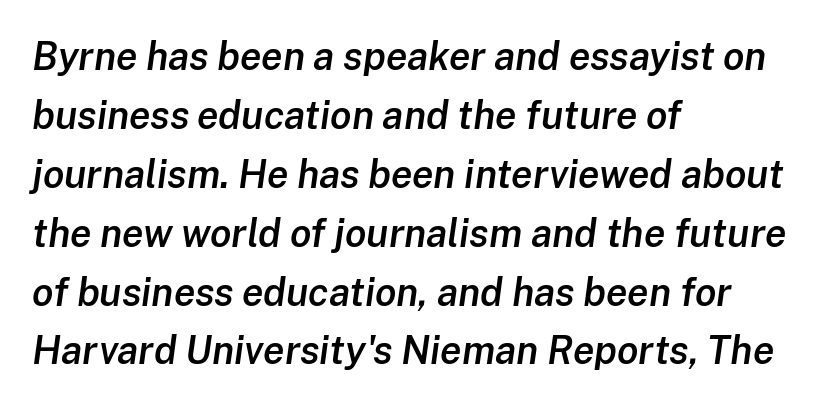
The sample has been set in demibold, a notch under bold. Standard letterfit; no display-style spreading of the glyphs. Think of a printed novel: that variable character pitch is what you see here. Beneath every word, the page is bare. Rendered with sloped, italic letterforms.
